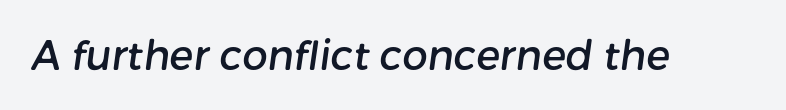
{"serif": "no", "width": "normal", "stroke_contrast": "low", "x_height": "medium", "monospaced": "no", "underline": "no", "letter_spacing": "normal", "letter_spacing_em": 0.0, "glyph_px": 40}
